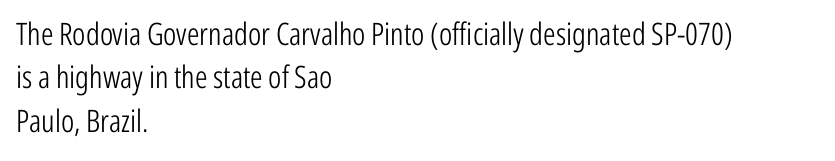
Q: Is the text bold? A: No.
Q: Is the text italic (slanted)? A: No, it is upright.
Q: Is the typeface a serif or a sans-serif typeface? A: Sans-serif.
Q: Is the text underlined? A: No.
Q: How is the paragraph aligned? A: Left-aligned.
Q: Is the spacing between letters normal or unusually wide? A: Normal.
Q: Is the spacing between lines tight, normal or loose? A: Normal.
Q: Width (condensed, normal, or wide)? A: Condensed.
Q: Stroke contrast? A: Low.
Q: x-height? A: Medium.
Q: Monospaced? A: No.
